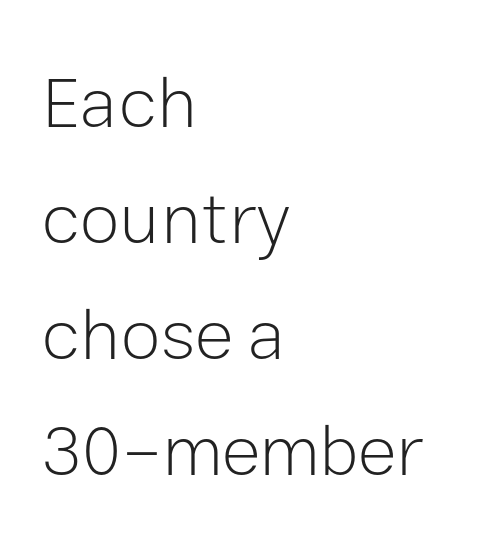
Q: Is the text bold? A: No.
Q: Is the text italic (slanted)? A: No, it is upright.
Q: Is the typeface a serif or a sans-serif typeface? A: Sans-serif.
Q: Is the text underlined? A: No.
Q: How is the paragraph aligned? A: Left-aligned.
Q: Is the spacing between letters normal or unusually wide? A: Normal.
Q: Is the spacing between lines tight, normal or loose? A: Normal.
Q: Width (condensed, normal, or wide)? A: Normal.
Q: Stroke contrast? A: Low.
Q: x-height? A: Medium.
Q: Monospaced? A: No.
